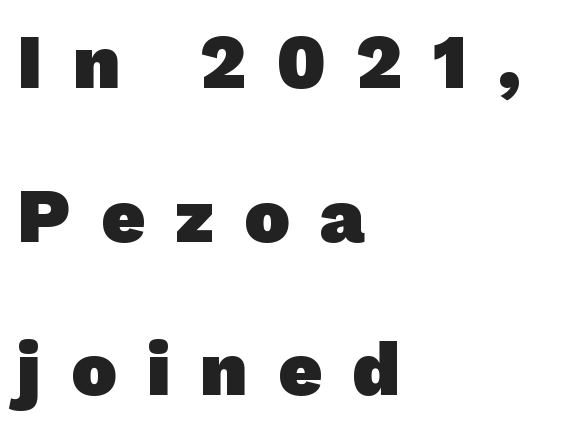
Q: Is the text bold? A: Yes.
Q: Is the typeface a serif or a sans-serif typeface? A: Sans-serif.
Q: Is the text underlined? A: No.
Q: How is the paragraph aligned? A: Left-aligned.
Q: Is the spacing between letters normal or unusually wide? A: Unusually wide.
Q: Is the spacing between lines tight, normal or loose? A: Loose.
Q: Width (condensed, normal, or wide)? A: Normal.
Q: Stroke contrast? A: Low.
Q: x-height? A: Medium.
Q: Monospaced? A: No.
